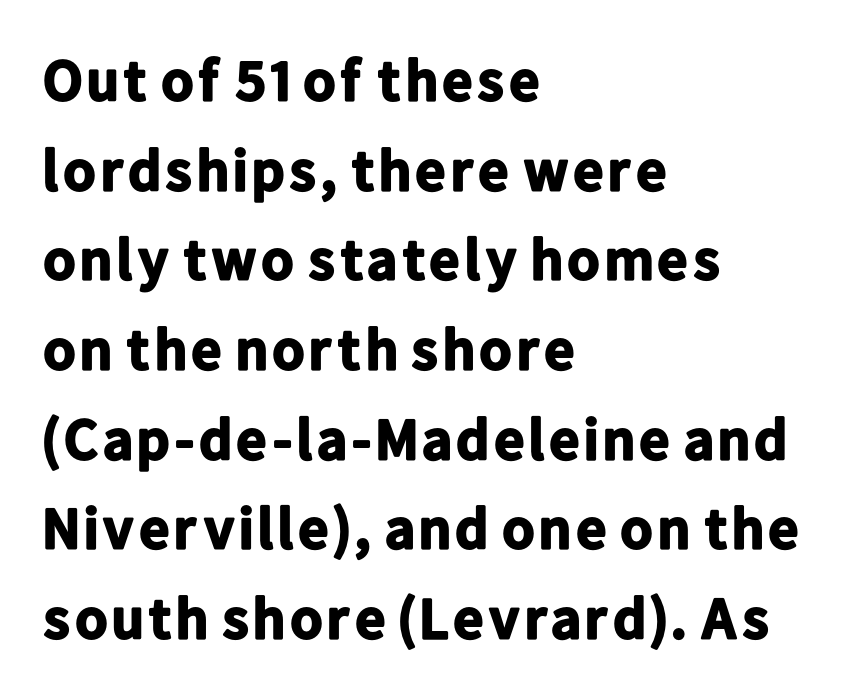
Q: Is the text bold? A: Yes.
Q: Is the text italic (slanted)? A: No, it is upright.
Q: Is the typeface a serif or a sans-serif typeface? A: Sans-serif.
Q: Is the text underlined? A: No.
Q: How is the paragraph aligned? A: Left-aligned.
Q: Is the spacing between letters normal or unusually wide? A: Normal.
Q: Is the spacing between lines tight, normal or loose? A: Normal.
Q: Width (condensed, normal, or wide)? A: Normal.
Q: Stroke contrast? A: Low.
Q: x-height? A: Medium.
Q: Monospaced? A: No.
